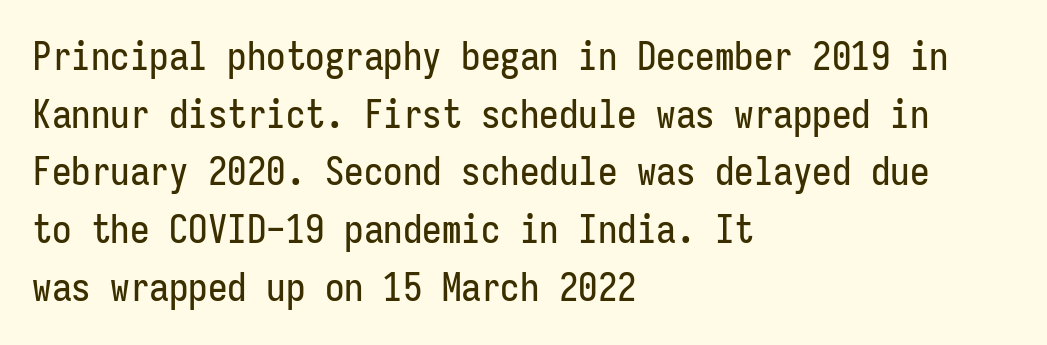
The image shows 39 px condensed sans-serif type, upright, monospaced; set left-aligned, normal line spacing (1.48x), normal letter spacing, not underlined; low stroke contrast and a medium x-height.
